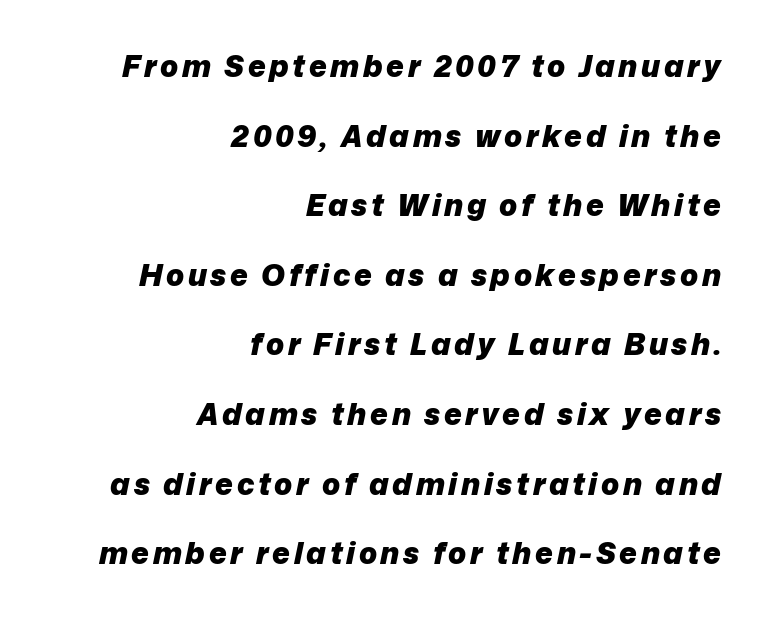
Each glyph is drawn with heavy, bold strokes. A clean baseline with only descenders dipping below it. The glyphs look as if they've been sheared to an angle. The passage shown is typed in a proportional face where columns would drift.
